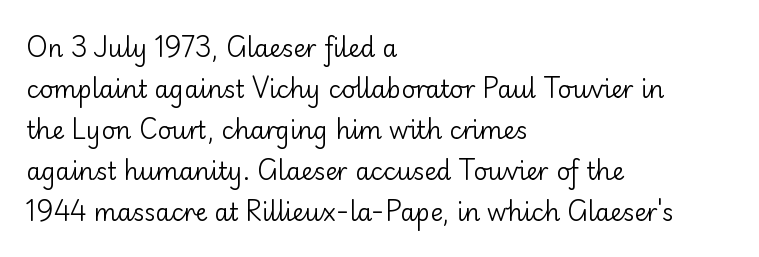
Q: Is the text bold? A: No.
Q: Is the text italic (slanted)? A: No, it is upright.
Q: Is the text underlined? A: No.
Q: How is the paragraph aligned? A: Left-aligned.
Q: Is the spacing between letters normal or unusually wide? A: Normal.
